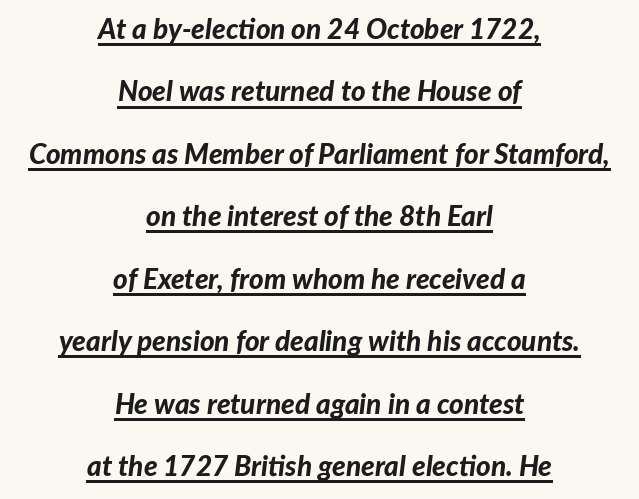
The image shows 28 px bold type, italic (leaning right); set centered, loose line spacing (2.23x), normal letter spacing, underlined; low stroke contrast and a medium x-height.
